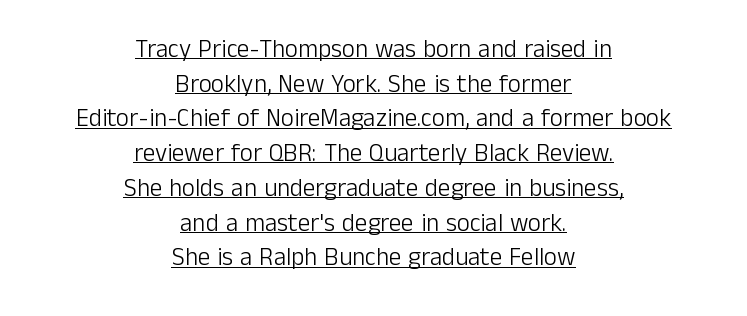
{"italic": "no", "bold": "no", "underline": "yes", "align": "center", "line_spacing": "normal", "line_spacing_ratio": 1.39, "letter_spacing": "normal", "letter_spacing_em": 0.0, "glyph_px": 25}
